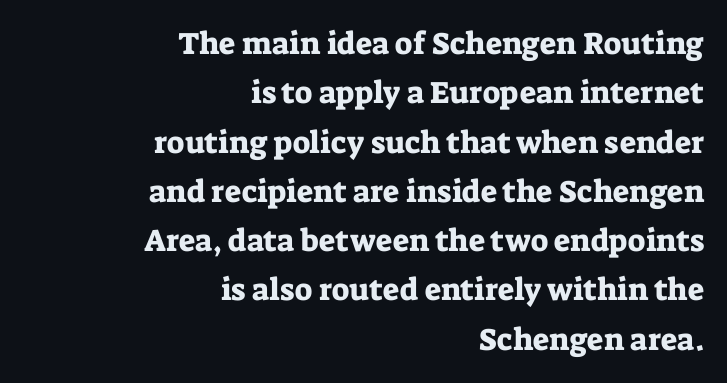
{"serif": "yes", "italic": "no", "width": "normal", "stroke_contrast": "low", "x_height": "medium", "monospaced": "no", "underline": "no", "align": "right", "line_spacing": "normal", "line_spacing_ratio": 1.59, "letter_spacing": "normal", "letter_spacing_em": 0.0, "glyph_px": 31}
